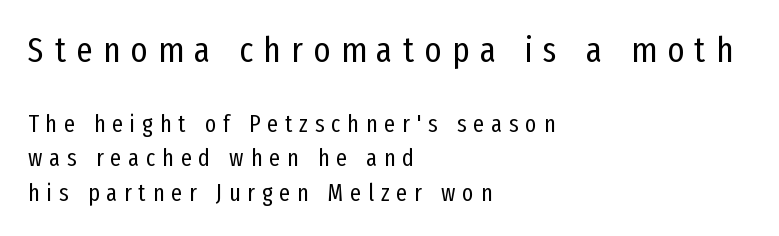
Q: Is the text bold? A: No.
Q: Is the text italic (slanted)? A: No, it is upright.
Q: Is the typeface a serif or a sans-serif typeface? A: Sans-serif.
Q: Is the text underlined? A: No.
Q: How is the paragraph aligned? A: Left-aligned.
Q: Is the spacing between letters normal or unusually wide? A: Unusually wide.
Q: Is the spacing between lines tight, normal or loose? A: Normal.
Q: Which block of text is set in a larger size, the first (top) or the second (bottom)? A: The first (top) one.
Q: Width (condensed, normal, or wide)? A: Condensed.
Q: Stroke contrast? A: Low.
Q: x-height? A: Medium.
Q: Monospaced? A: No.
